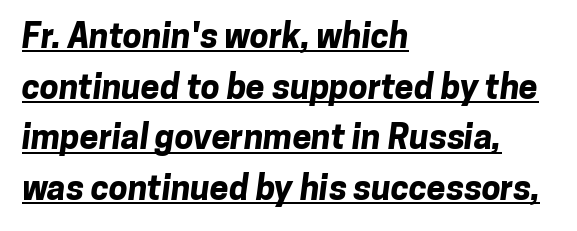
The image shows 34 px bold sans-serif type; set left-aligned, normal line spacing (1.49x), normal letter spacing, underlined; low stroke contrast and a medium x-height.
